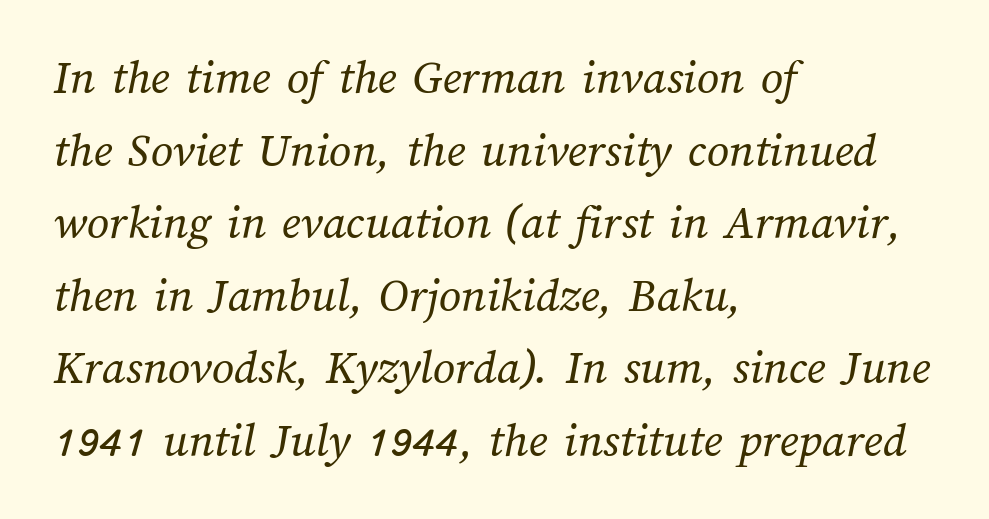
{"bold": "no", "weight": "regular", "width": "normal", "stroke_contrast": "medium", "x_height": "medium", "monospaced": "no", "underline": "no", "align": "left", "line_spacing": "normal", "line_spacing_ratio": 1.48, "letter_spacing": "normal", "letter_spacing_em": 0.0, "glyph_px": 49}
